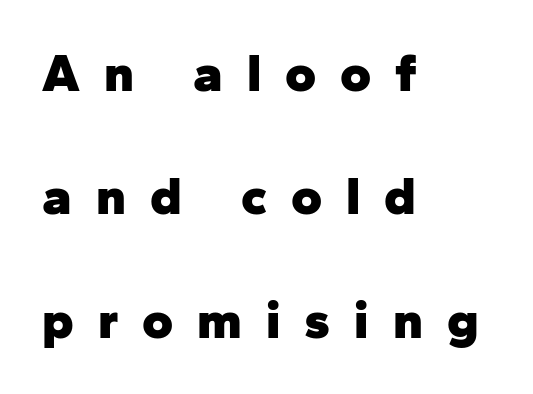
The image shows 53 px heavy sans-serif type, upright; set left-aligned, loose line spacing (2.33x), unusually wide letter spacing (+0.45 em), not underlined; low stroke contrast and a medium x-height.
